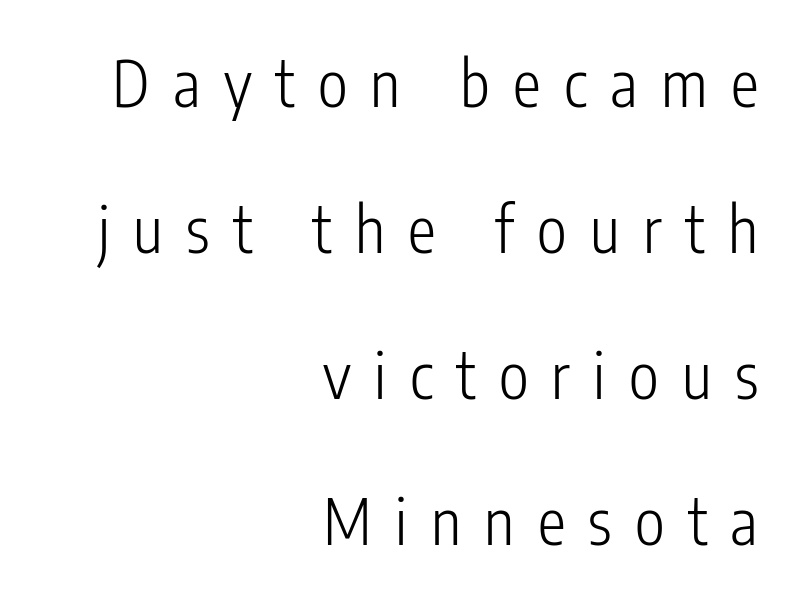
{"serif": "no", "italic": "no", "bold": "no", "weight": "light", "width": "condensed", "stroke_contrast": "low", "x_height": "medium", "monospaced": "no", "underline": "no", "align": "right", "line_spacing": "loose", "line_spacing_ratio": 2.32, "letter_spacing": "wide", "letter_spacing_em": 0.37, "glyph_px": 63}
